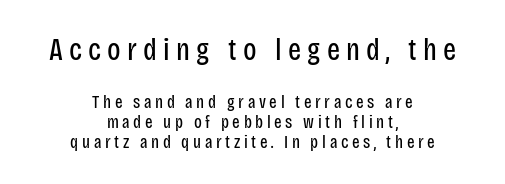
The image shows 31 px regular-weight, condensed sans-serif type, upright; set centered, tight line spacing (1.12x), unusually wide letter spacing (+0.2 em), not underlined; the first (top) block is 1.72x larger; low stroke contrast and a large x-height.
